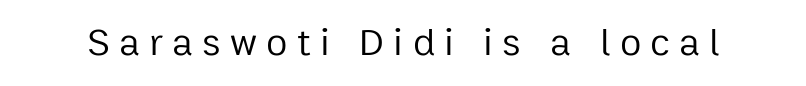
The passage shown is typed in a proportional face where columns would drift. No extra ink here — the face is not bold. This rendering employs a face without finishing strokes, i.e., a sans-serif. Plain, unruled lines of type. The letters stand straight up with perfectly vertical stems.
